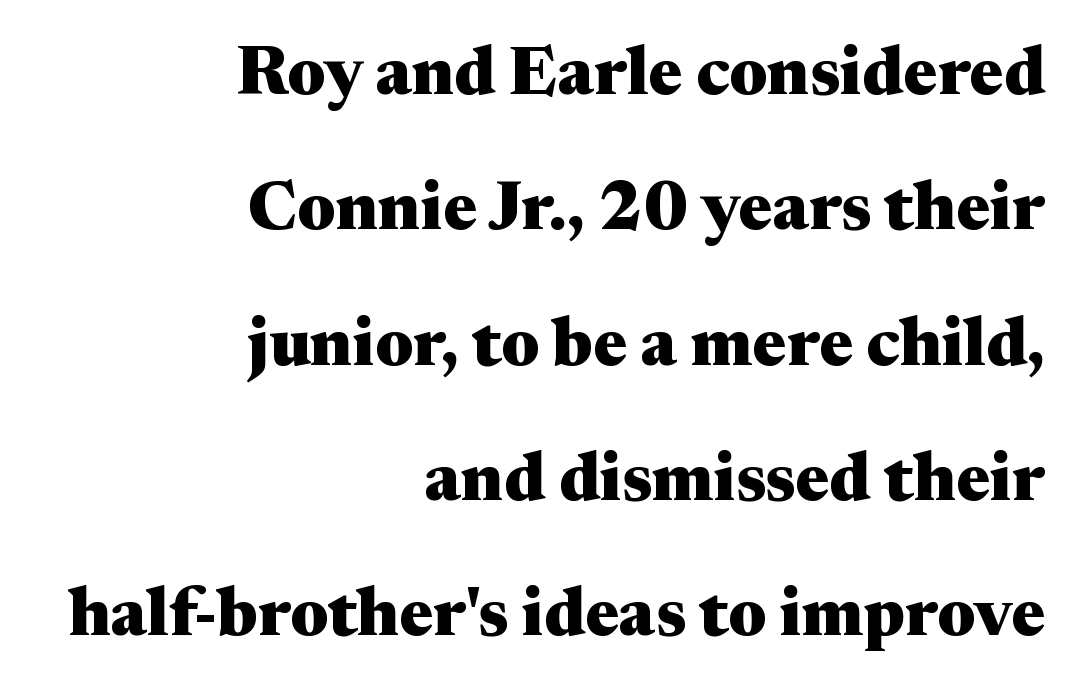
The image shows 68 px heavy, wide serif type, upright; set right-aligned, loose line spacing (1.99x), normal letter spacing, not underlined; medium stroke contrast and a medium x-height.
